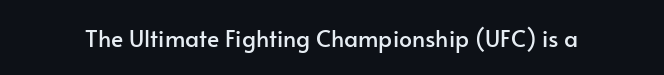
Q: Is the text italic (slanted)? A: No, it is upright.
Q: Is the text underlined? A: No.
Q: Is the spacing between letters normal or unusually wide? A: Normal.
